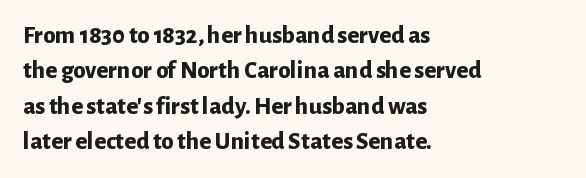
Q: Is the text bold? A: Yes.
Q: Is the text italic (slanted)? A: No, it is upright.
Q: Is the text underlined? A: No.
Q: How is the paragraph aligned? A: Left-aligned.
Q: Is the spacing between letters normal or unusually wide? A: Normal.
Q: Is the spacing between lines tight, normal or loose? A: Normal.
